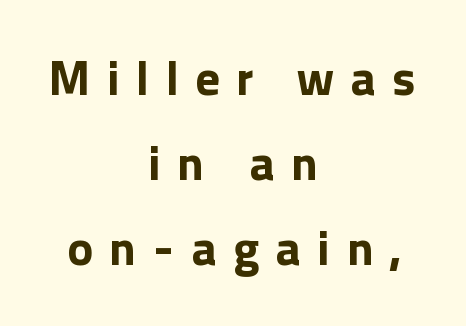
Q: Is the text bold? A: Yes.
Q: Is the text italic (slanted)? A: No, it is upright.
Q: Is the typeface a serif or a sans-serif typeface? A: Sans-serif.
Q: Is the text underlined? A: No.
Q: How is the paragraph aligned? A: Centered.
Q: Is the spacing between letters normal or unusually wide? A: Unusually wide.
Q: Width (condensed, normal, or wide)? A: Normal.
Q: x-height? A: Medium.
Q: Monospaced? A: No.
